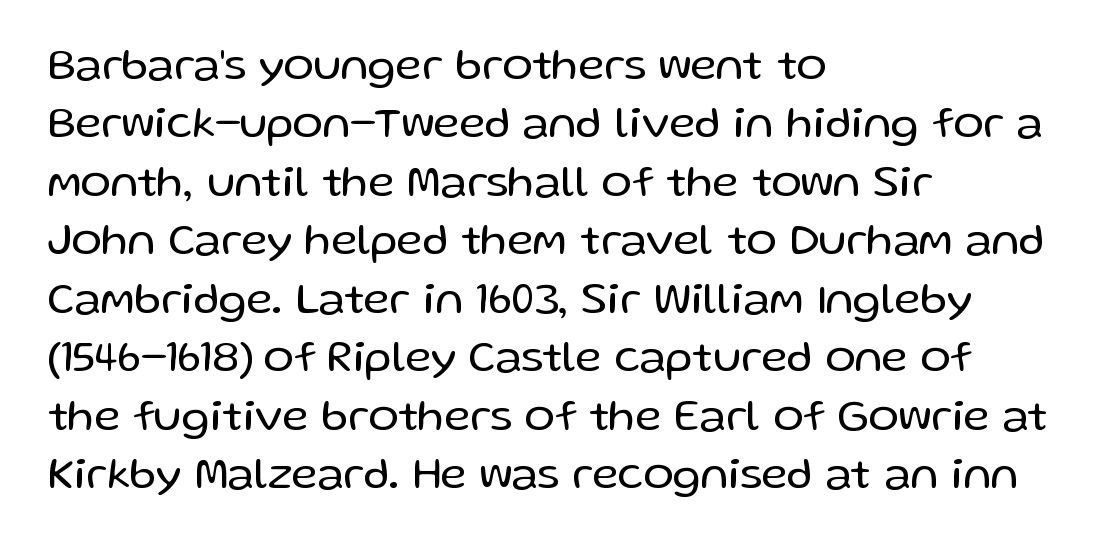
Quick note: interline space is typical. Each letter's strokes conclude bluntly, with no projecting serifs. Every character sits straight up, as roman type does. Where is the straight margin? On the left. Bold? No — there's no thickening of the strokes.
